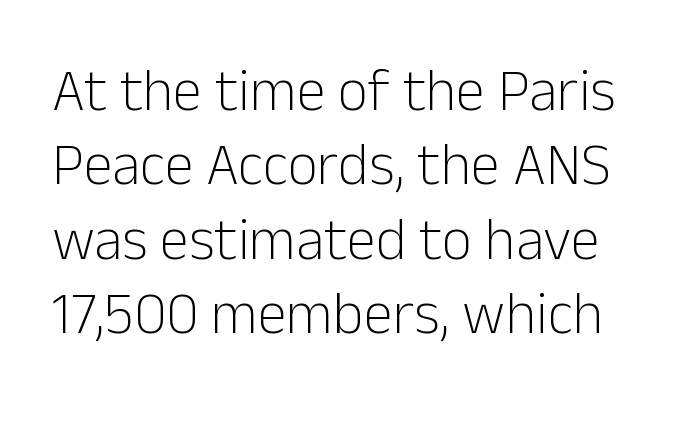
Nobody drew a line under any word here. Spacing verdict: proportional, widths tailored to each character. Nope, no serifs anywhere on these letters. Between one letter and the next there's only the usual sliver of space. The lettering holds an erect, upright posture throughout. No extra ink here — the face is not bold.
